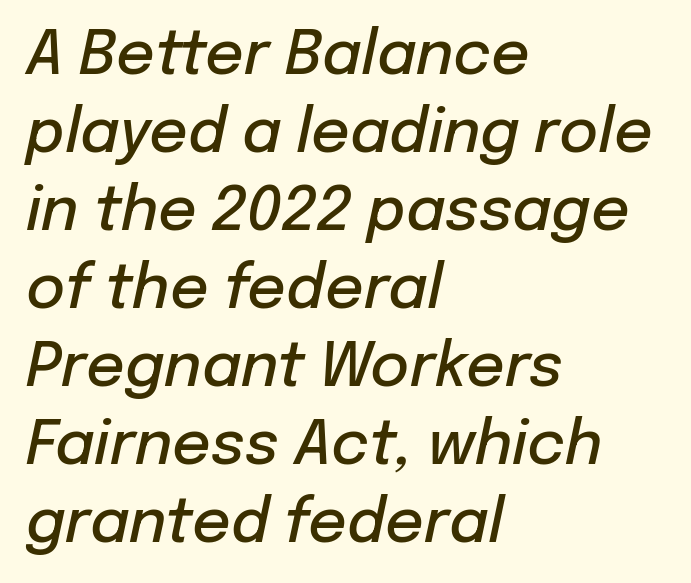
Line spacing here is normal. The passage shown is semibold, sitting just below true bold. Does extra space separate the letters? No, they use regular spacing. Each row of text sits above clean, open space. The passage shown is typed in a proportional face where columns would drift.
